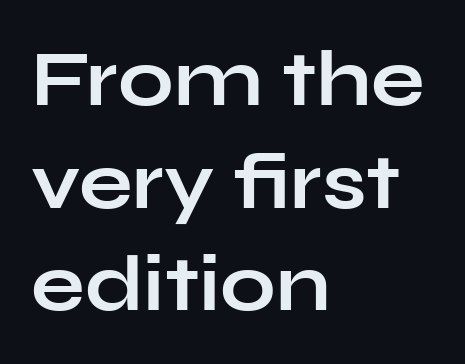
{"serif": "no", "italic": "no", "bold": "yes", "weight": "bold", "width": "wide", "stroke_contrast": "low", "x_height": "medium", "monospaced": "no", "underline": "no", "align": "left", "line_spacing": "normal", "line_spacing_ratio": 1.3, "letter_spacing": "normal", "letter_spacing_em": 0.0, "glyph_px": 79}
